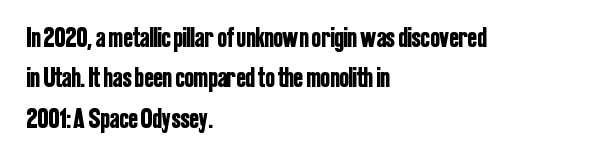
Q: Is the text italic (slanted)? A: No, it is upright.
Q: Is the typeface a serif or a sans-serif typeface? A: Sans-serif.
Q: Is the text underlined? A: No.
Q: How is the paragraph aligned? A: Left-aligned.
Q: Is the spacing between letters normal or unusually wide? A: Normal.
Q: Is the spacing between lines tight, normal or loose? A: Normal.
Q: Width (condensed, normal, or wide)? A: Condensed.
Q: Stroke contrast? A: Low.
Q: x-height? A: Medium.
Q: Monospaced? A: No.
